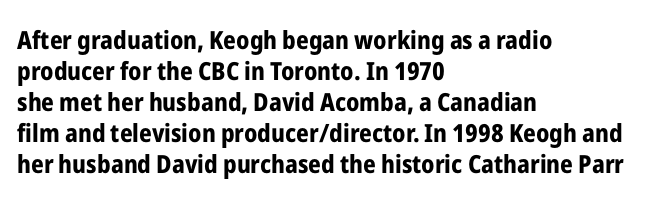
The image shows 25 px bold type, upright; set left-aligned, line spacing 1.24x, normal letter spacing, not underlined.
